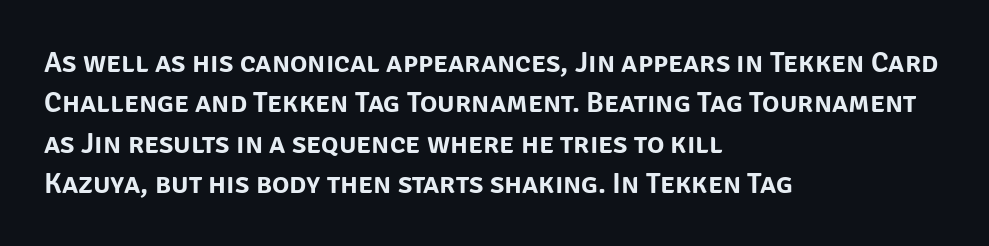
The image shows 29 px sans-serif type, upright; set left-aligned, normal line spacing (1.39x), normal letter spacing, not underlined; low stroke contrast and a large x-height.
